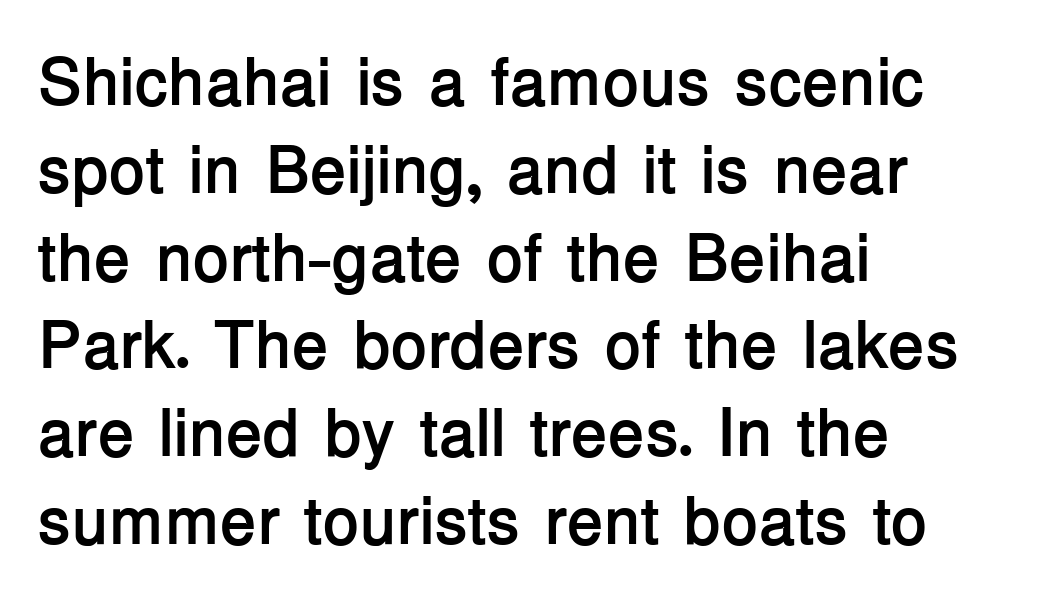
The image shows 67 px semibold sans-serif type, upright; set left-aligned, normal line spacing (1.31x), normal letter spacing, not underlined; low stroke contrast and a medium x-height.
